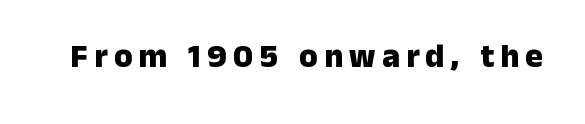
The image shows 33 px heavy sans-serif type, upright; set not underlined; low stroke contrast and a medium x-height.
